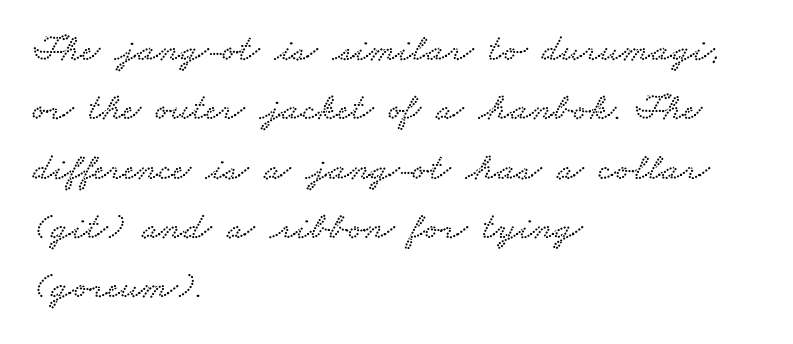
The image shows 39 px wide serif type; set left-aligned, normal line spacing (1.52x), normal letter spacing, not underlined; low stroke contrast and a small x-height.
